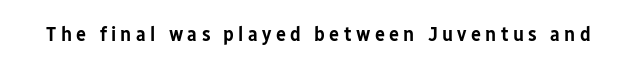
The image shows 21 px text type, upright; set unusually wide letter spacing (+0.21 em), not underlined.
